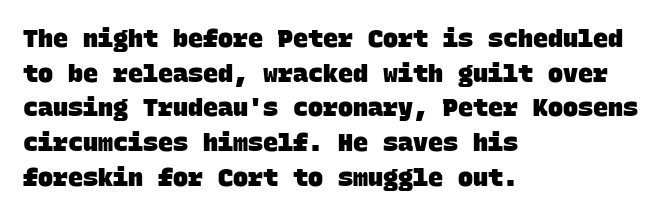
Caption: multi-line text, flush left, ragged right. Default kerning and tracking; the words read as compact shapes. Typographic density is high because the face is bold. Anything drawn beneath the words? Only blank space. The designer left line spacing at the default.
